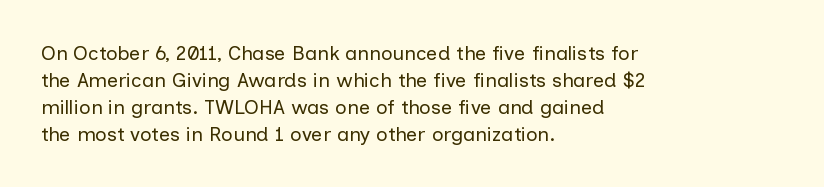
{"italic": "no", "bold": "no", "underline": "no", "align": "left", "line_spacing": "normal", "line_spacing_ratio": 1.35, "letter_spacing": "normal", "letter_spacing_em": 0.0, "glyph_px": 20}
